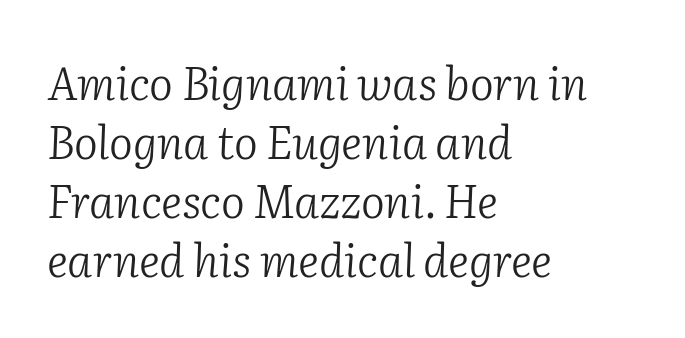
The image shows 45 px light serif type, italic (leaning right); set left-aligned, normal line spacing (1.31x), normal letter spacing, not underlined; low stroke contrast and a medium x-height.
